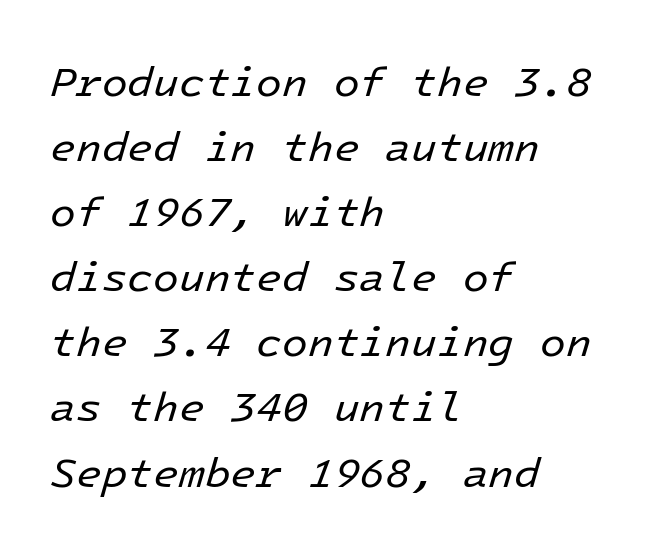
Q: Is the text bold? A: No.
Q: Is the text italic (slanted)? A: Yes, it leans right by about 16 degrees.
Q: Is the text underlined? A: No.
Q: How is the paragraph aligned? A: Left-aligned.
Q: Is the spacing between letters normal or unusually wide? A: Normal.
Q: Is the spacing between lines tight, normal or loose? A: Normal.
Q: Width (condensed, normal, or wide)? A: Normal.
Q: Stroke contrast? A: Low.
Q: x-height? A: Medium.
